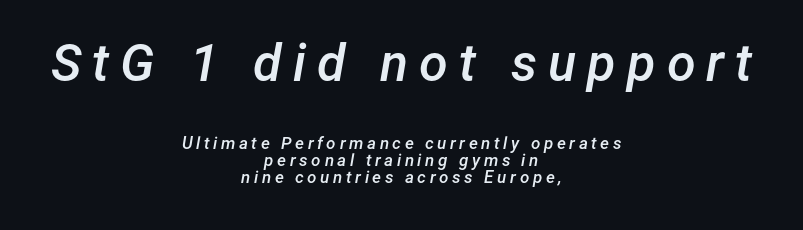
The image shows 52 px semibold type, italic (leaning right); set centered, tight line spacing (1.0x), unusually wide letter spacing (+0.21 em), not underlined; the first (top) block is 3.06x larger; low stroke contrast and a medium x-height.
